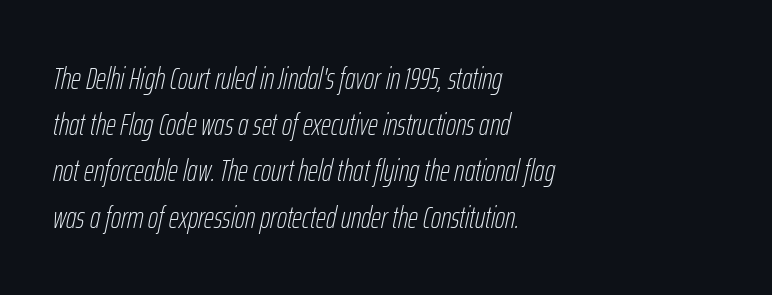
The image shows 31 px thin, condensed type, italic (leaning right); set left-aligned, normal line spacing (1.49x), normal letter spacing, not underlined; low stroke contrast and a medium x-height.
